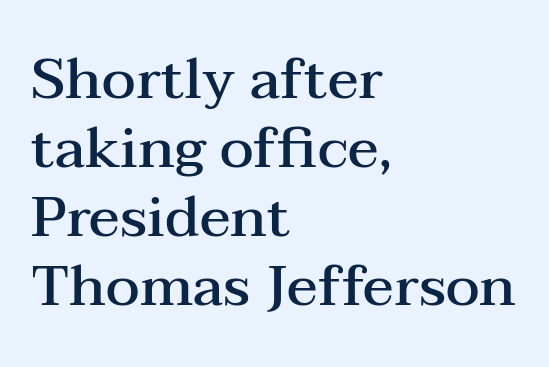
Q: Is the text bold? A: Semi-bold.
Q: Is the text italic (slanted)? A: No, it is upright.
Q: Is the typeface a serif or a sans-serif typeface? A: Serif.
Q: Is the text underlined? A: No.
Q: How is the paragraph aligned? A: Left-aligned.
Q: Is the spacing between letters normal or unusually wide? A: Normal.
Q: Width (condensed, normal, or wide)? A: Wide.
Q: Stroke contrast? A: Medium.
Q: x-height? A: Medium.
Q: Monospaced? A: No.
